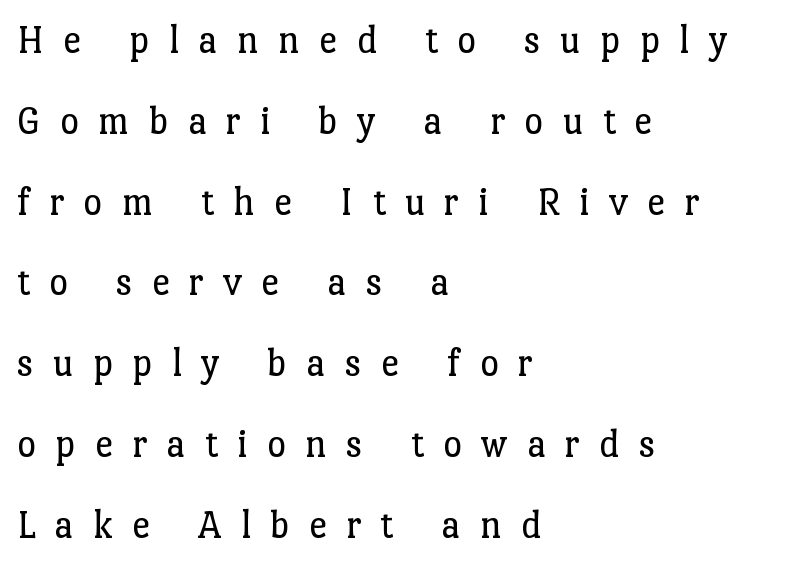
A typesetter would mark this as roman, not italic. The vertical gap from one line to the next is large. Observe the serifs anchoring each vertical stroke in this sample. Notice how the passage keeps a crisp vertical edge on the left only. Heaviness? Minimal to ordinary, like unemphasized prose.
